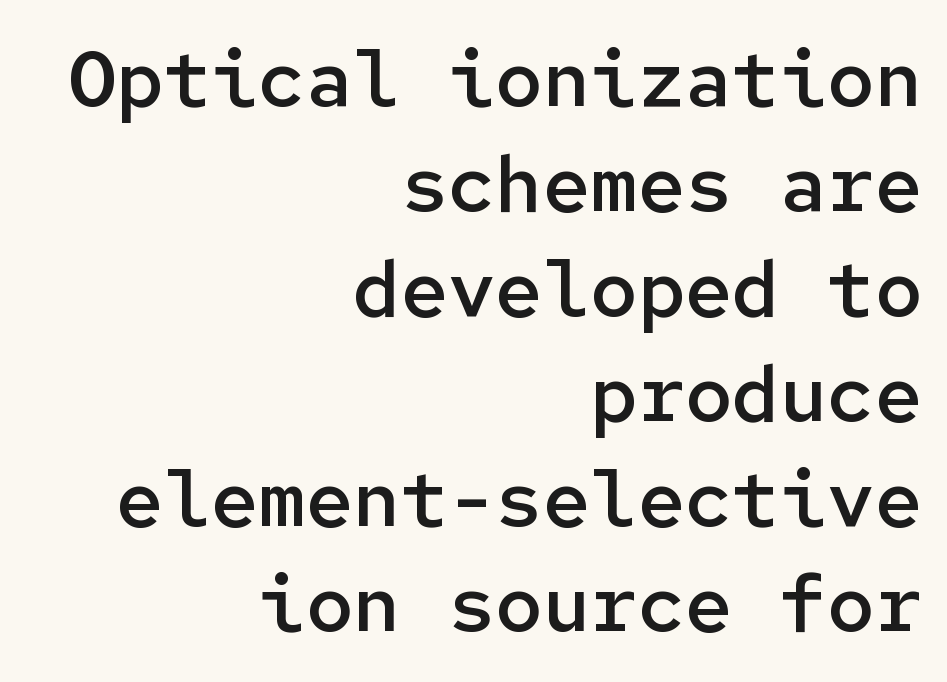
Baseline-to-baseline distance is the conventional proportion of letter height. I'd describe the lettering as semibold — firm but not a full bold. Is this a fixed-width face? Yes — each glyph sits in an identical cell. Unlike italic type, these characters show no tilt at all. Line endings align vertically; line beginnings do not.
